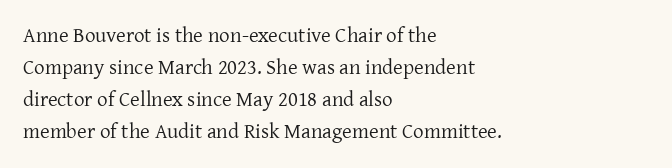
Q: Is the text bold? A: No.
Q: Is the text italic (slanted)? A: No, it is upright.
Q: Is the text underlined? A: No.
Q: How is the paragraph aligned? A: Left-aligned.
Q: Is the spacing between letters normal or unusually wide? A: Normal.
Q: Is the spacing between lines tight, normal or loose? A: Normal.
